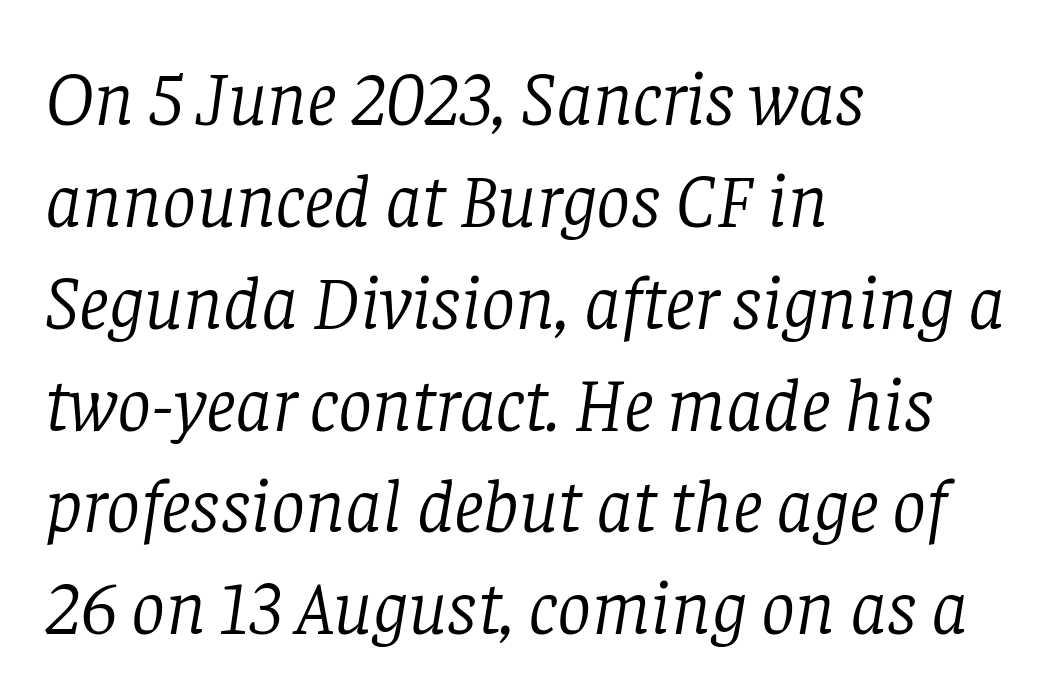
The image shows 76 px light serif type, italic (leaning right); set left-aligned, normal line spacing (1.34x), normal letter spacing, not underlined; low stroke contrast and a large x-height.
